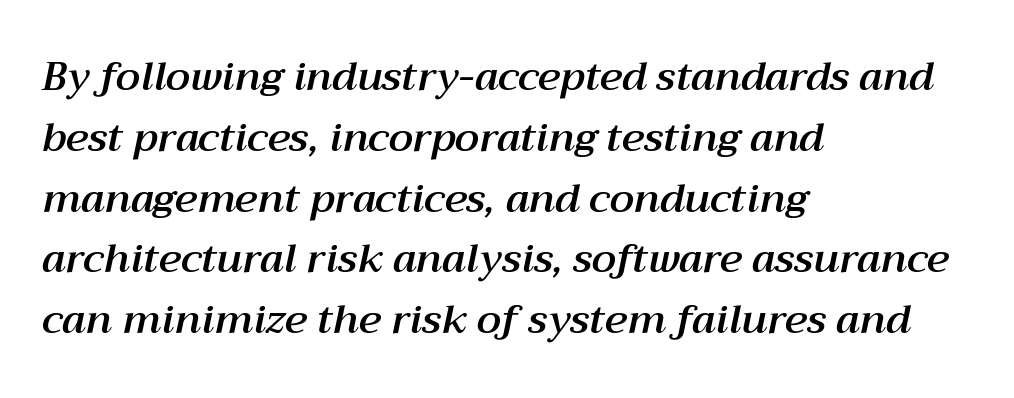
The image shows 40 px text type, italic (leaning right); set left-aligned, normal line spacing (1.52x), normal letter spacing, not underlined; medium stroke contrast and a medium x-height.
